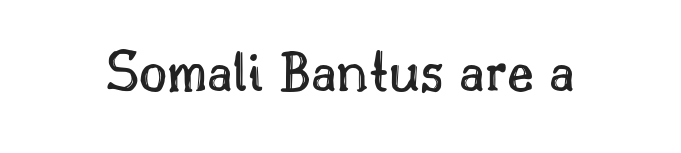
Q: Is the text italic (slanted)? A: No, it is upright.
Q: Is the text underlined? A: No.
Q: Is the spacing between letters normal or unusually wide? A: Normal.
Q: Width (condensed, normal, or wide)? A: Normal.
Q: x-height? A: Small.
Q: Monospaced? A: No.
